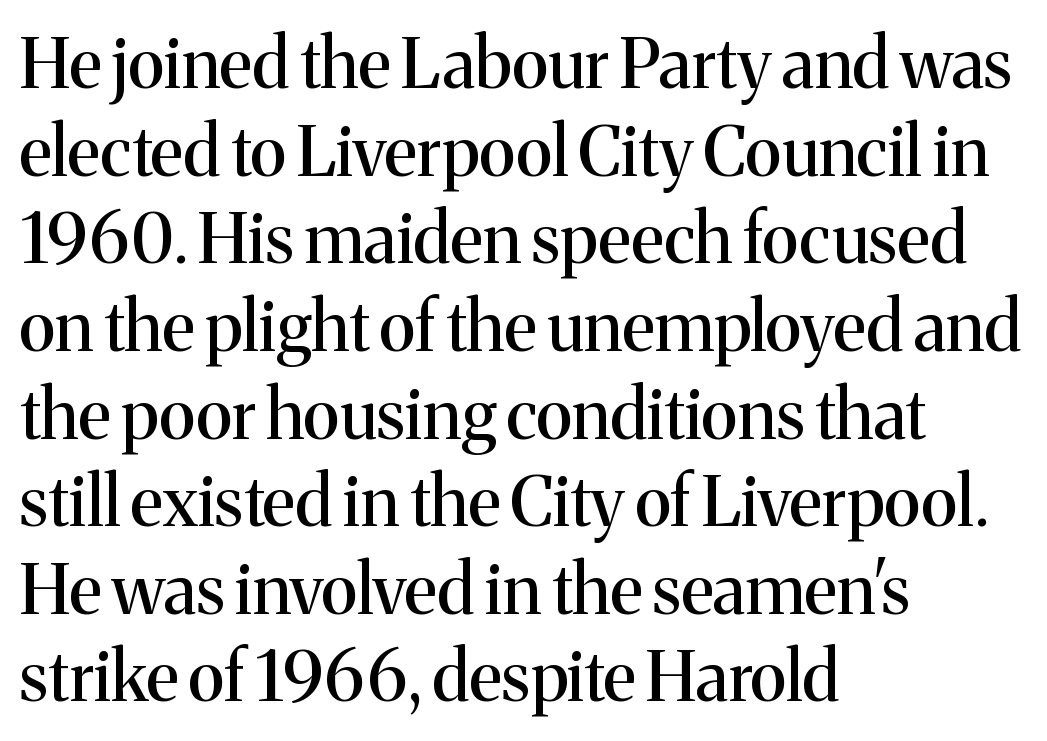
The image shows 69 px serif type, upright; set left-aligned, normal line spacing (1.27x), normal letter spacing, not underlined; medium stroke contrast and a medium x-height.
